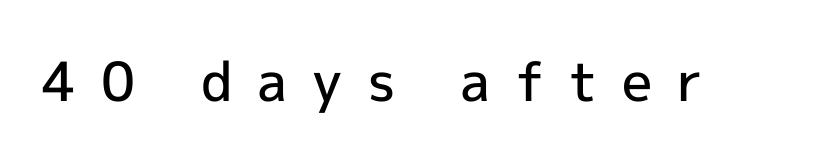
{"serif": "no", "italic": "no", "bold": "semi", "weight": "semibold", "width": "normal", "x_height": "medium", "monospaced": "no", "underline": "no", "letter_spacing": "wide", "letter_spacing_em": 0.46, "glyph_px": 54}
